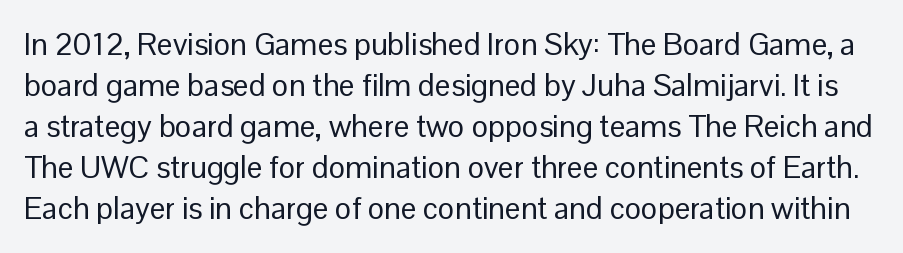
Summary of vertical rhythm: regular, with standard interline spacing. The passage shown is typed in a proportional face where columns would drift. The font's upright variant was chosen for this text. No letter is thick-stroked: the sample isn't bold. Observe the ordinary spacing: letters are neighbours, not strangers. The rendering shows plain stroke endings on the letterforms — a sans-serif design.
